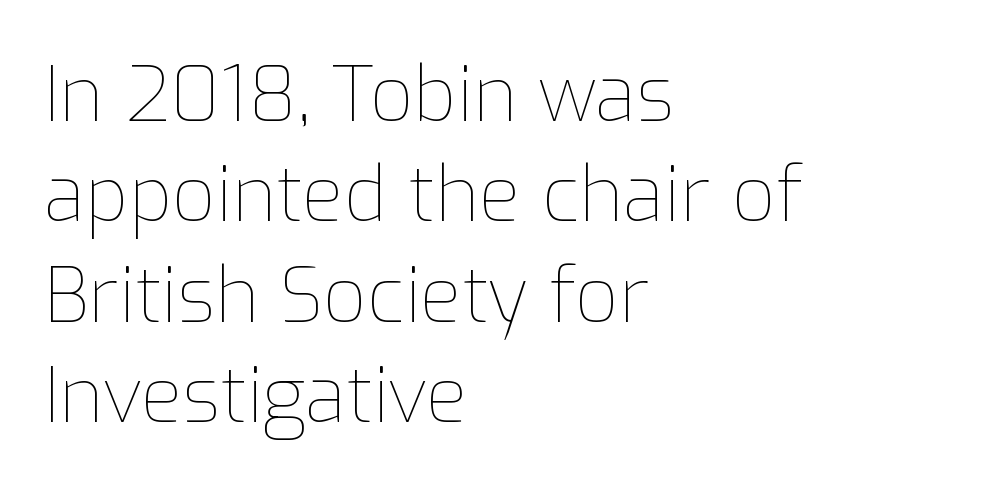
The image shows 76 px thin type, upright; set left-aligned, normal line spacing (1.32x), normal letter spacing, not underlined; low stroke contrast and a medium x-height.
